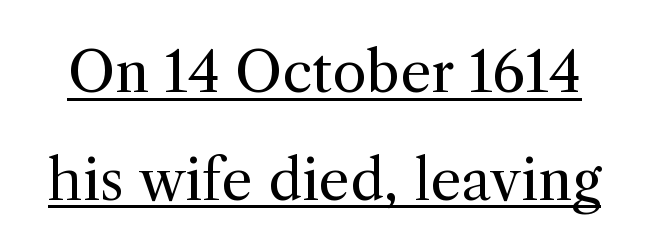
{"serif": "yes", "italic": "no", "bold": "no", "weight": "regular", "width": "normal", "x_height": "medium", "monospaced": "no", "underline": "yes", "line_spacing": "loose", "line_spacing_ratio": 1.92, "letter_spacing": "normal", "letter_spacing_em": 0.0, "glyph_px": 56}
